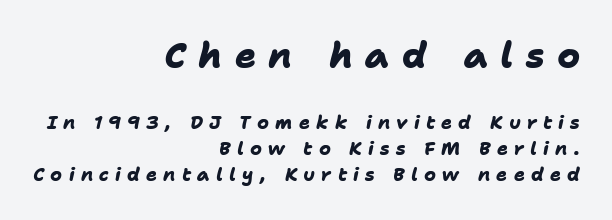
Weight: bold. In this sample the first text group is rendered at the bigger scale. Just letters on the line, the space beneath them empty. Each letter keeps its own natural width here, so spacing adapts to shape. Stroke terminals: plain, sans-serif.
